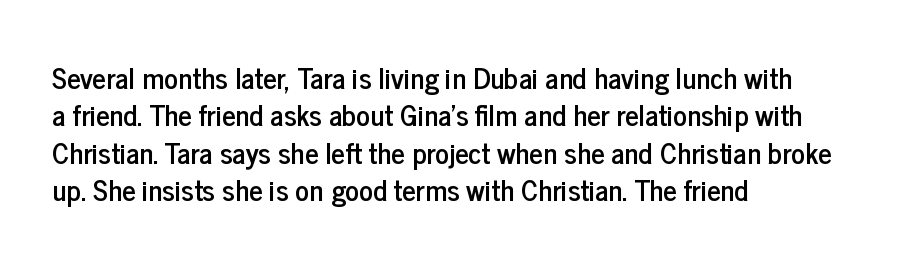
The image shows 29 px condensed sans-serif type, upright; set left-aligned, normal line spacing (1.29x), normal letter spacing, not underlined; low stroke contrast and a medium x-height.
